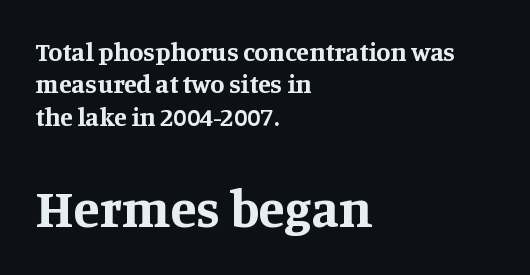
Q: Is the text bold? A: Yes.
Q: Is the text italic (slanted)? A: No, it is upright.
Q: Is the typeface a serif or a sans-serif typeface? A: Serif.
Q: Is the text underlined? A: No.
Q: How is the paragraph aligned? A: Left-aligned.
Q: Is the spacing between letters normal or unusually wide? A: Normal.
Q: Is the spacing between lines tight, normal or loose? A: Normal.
Q: Which block of text is set in a larger size, the first (top) or the second (bottom)? A: The second (bottom) one.
Q: Width (condensed, normal, or wide)? A: Normal.
Q: Stroke contrast? A: Medium.
Q: x-height? A: Large.
Q: Monospaced? A: No.
